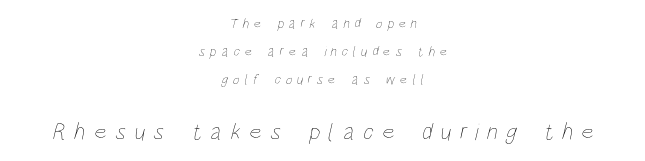
Size hierarchy here favors the trailing block over the leading one. Visually the block forms a symmetrical silhouette, jagged on both flanks. Summary of weight: not heavy and not bold. Lines of text with bare space underneath.
